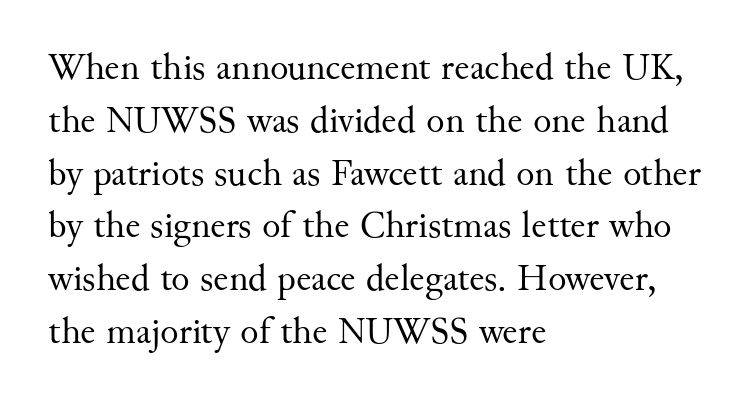
Note the varied advance widths — an 'i' is clearly narrower than an 'm'. The letterforms sit at book weight or below. Nobody drew a line under any word here. Leading matches the norm, producing a regular column.
